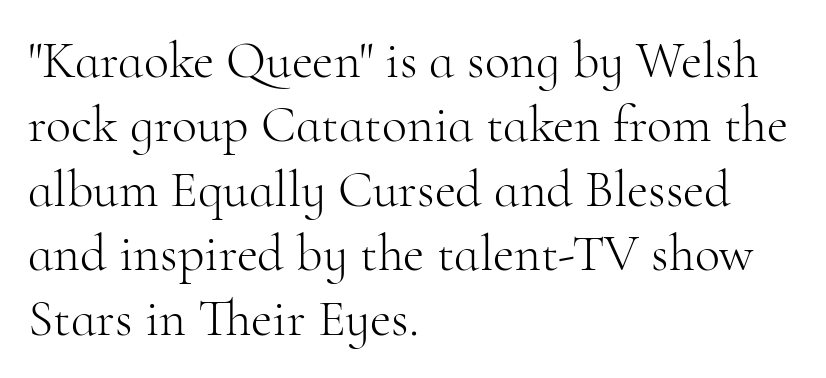
{"serif": "yes", "italic": "no", "bold": "no", "weight": "light", "width": "normal", "stroke_contrast": "high", "x_height": "small", "monospaced": "no", "underline": "no", "align": "left", "line_spacing_ratio": 1.24, "letter_spacing": "normal", "letter_spacing_em": 0.0, "glyph_px": 52}
